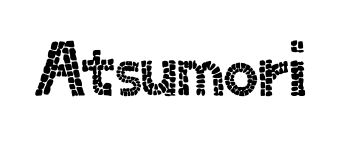
Q: Is the text italic (slanted)? A: No, it is upright.
Q: Is the typeface a serif or a sans-serif typeface? A: Sans-serif.
Q: Is the text underlined? A: No.
Q: Is the spacing between letters normal or unusually wide? A: Normal.
Q: Width (condensed, normal, or wide)? A: Normal.
Q: x-height? A: Small.
Q: Monospaced? A: No.
